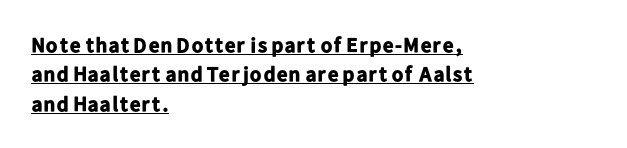
{"italic": "no", "bold": "yes", "underline": "yes", "align": "left", "line_spacing": "normal", "line_spacing_ratio": 1.4, "letter_spacing": "normal", "letter_spacing_em": 0.0, "glyph_px": 21}
